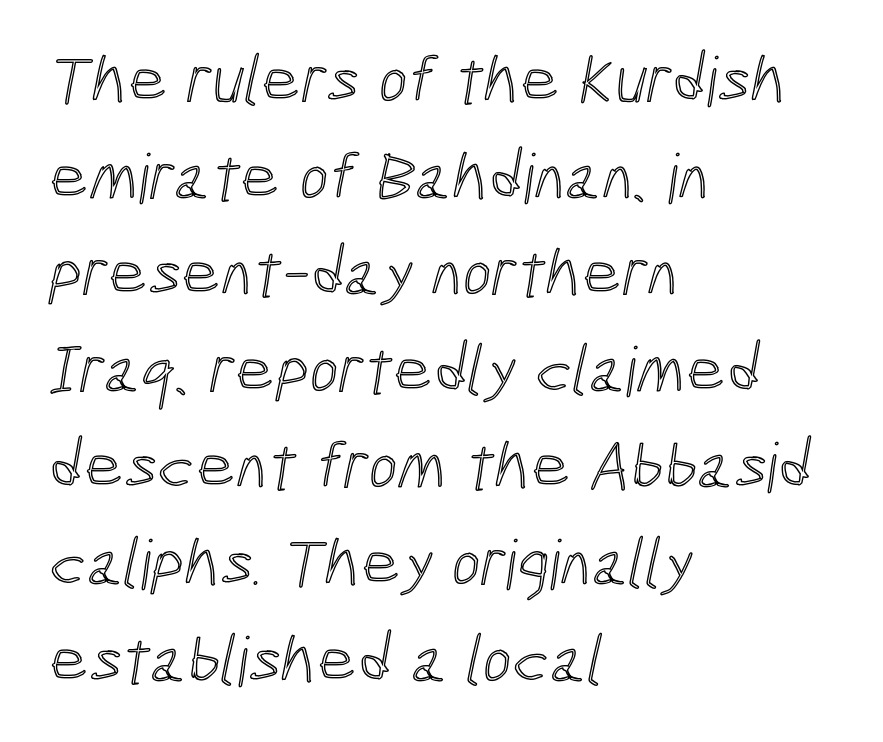
The zone under the glyphs is completely vacant. One-word summary of the alignment: left. The face used here is proportionally spaced, like ordinary book or web type. The horizontal fit of the characters is conventional and even. Line spacing here is normal.
